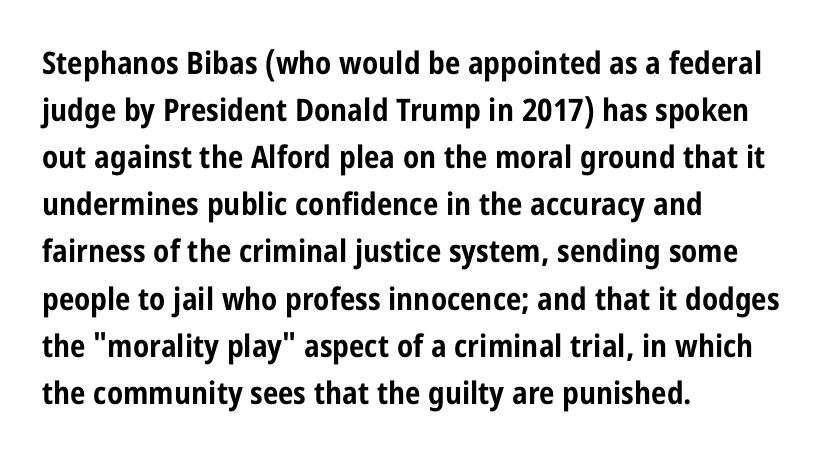
Thick stems and heavy bowls — unmistakably bold. Nope, no serifs anywhere on these letters. Proportional: the letters do not fall into vertical columns. The rendering keeps characters at their native spacing.
